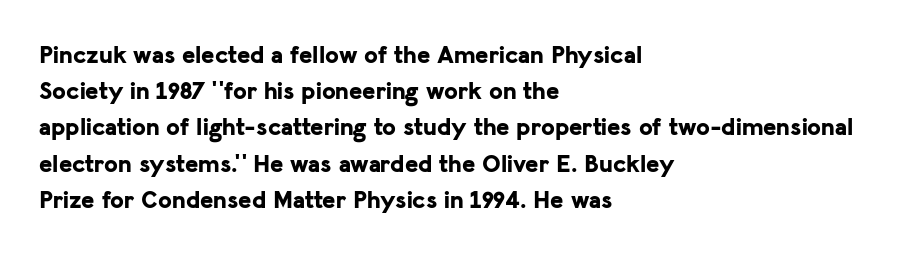
The image shows 25 px bold type, upright; set left-aligned, normal line spacing (1.45x), normal letter spacing, not underlined.
